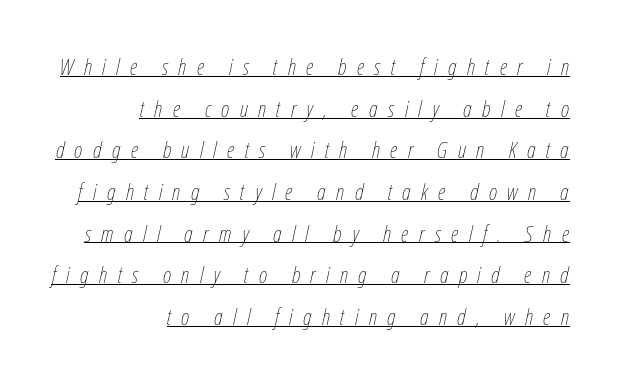
The image shows 23 px text type, italic (leaning right); set right-aligned, line spacing 1.81x, unusually wide letter spacing (+0.45 em), underlined.
